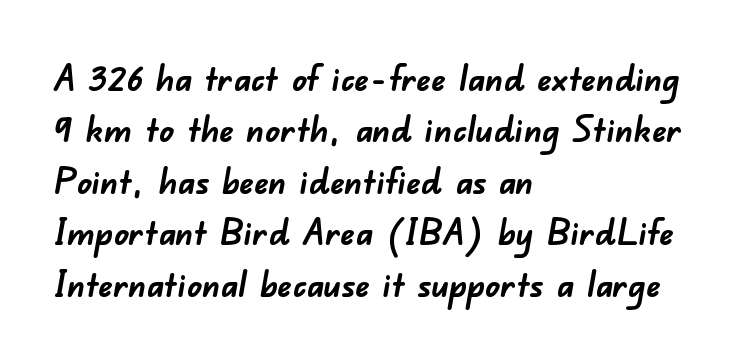
Q: Is the text bold? A: Yes.
Q: Is the typeface a serif or a sans-serif typeface? A: Sans-serif.
Q: Is the text underlined? A: No.
Q: How is the paragraph aligned? A: Left-aligned.
Q: Is the spacing between letters normal or unusually wide? A: Normal.
Q: Is the spacing between lines tight, normal or loose? A: Normal.
Q: Width (condensed, normal, or wide)? A: Normal.
Q: Stroke contrast? A: Low.
Q: x-height? A: Small.
Q: Monospaced? A: No.
